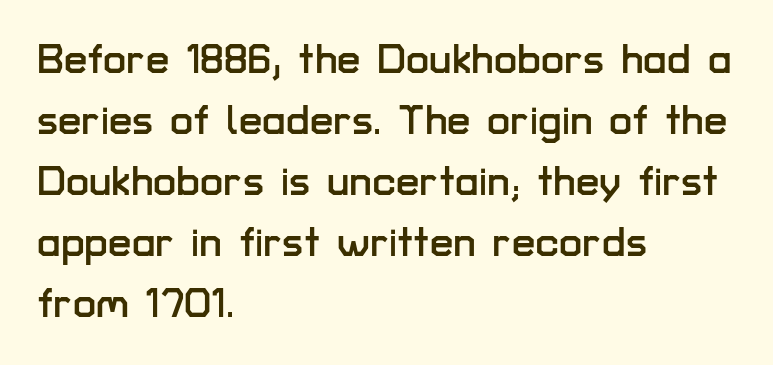
The image shows 42 px sans-serif type, upright; set left-aligned, normal line spacing (1.45x), normal letter spacing, not underlined; low stroke contrast and a medium x-height.
